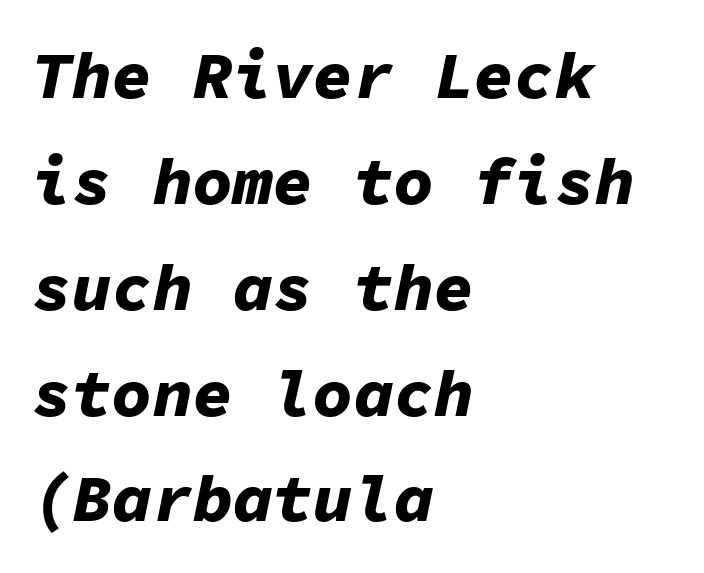
Thick stems and heavy bowls — unmistakably bold. The face used here is monospaced, like something from a code editor. A normal amount of white space separates one row of letters from the next. The space directly below the letters is spotless. Style check: oblique. Visually the block forms a straight wall on the left and a jagged coastline on the right.
